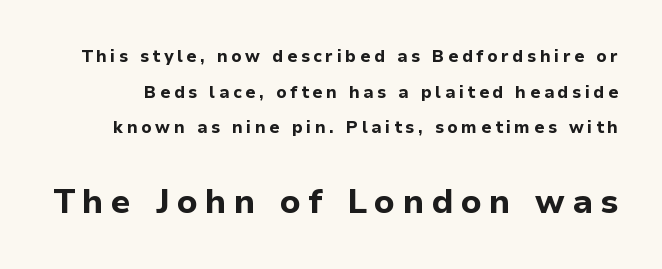
The image shows 34 px bold sans-serif type, upright; set loose line spacing (2.09x), unusually wide letter spacing (+0.21 em), not underlined; the second (bottom) block is 2.0x larger; low stroke contrast and a medium x-height.
